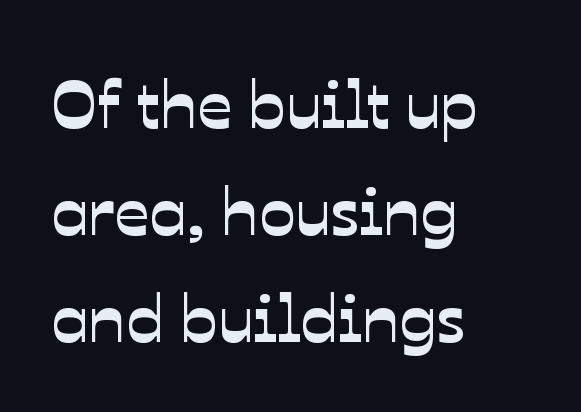
{"serif": "no", "width": "normal", "stroke_contrast": "low", "x_height": "medium", "monospaced": "no", "underline": "no", "align": "left", "line_spacing": "normal", "line_spacing_ratio": 1.57, "letter_spacing": "normal", "letter_spacing_em": 0.0, "glyph_px": 68}
